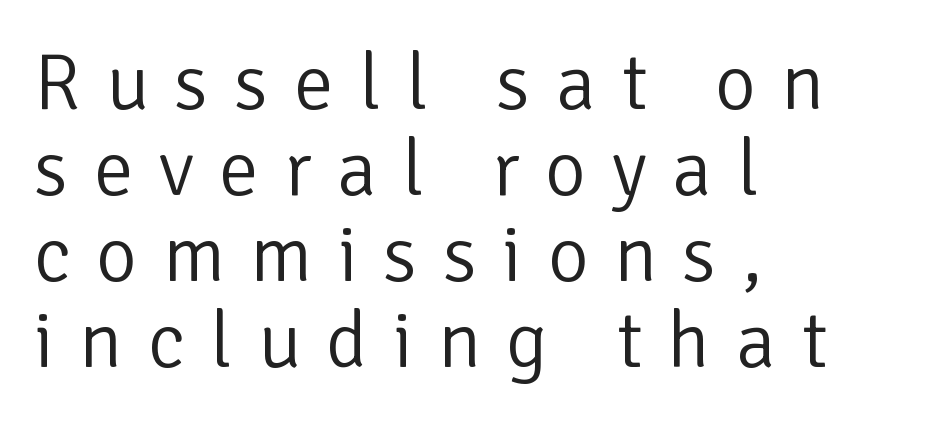
The type family on display is of the sans-serif kind. No chunkiness to these letters — they're not bold. Reading down the column, the eye jumps only a short way to each next line. The area under the type is left untouched. Is the block centered? No — it sits flush against the left margin. In terms of posture, this sample is upright.
